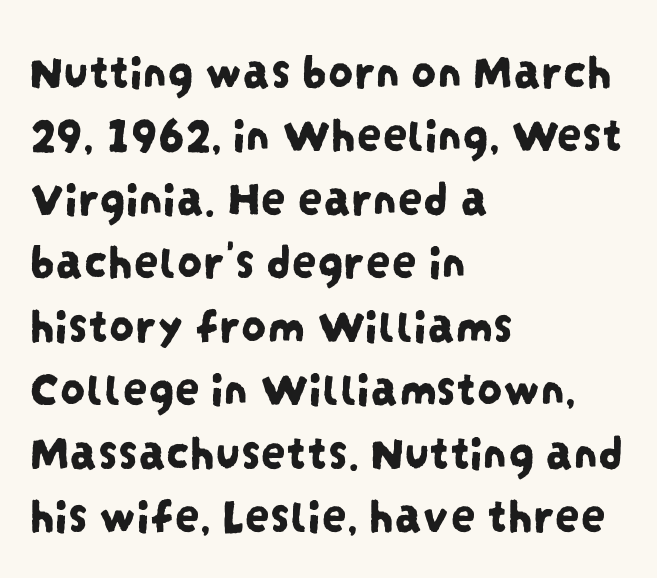
The image shows 50 px condensed sans-serif type; set left-aligned, normal line spacing (1.27x), normal letter spacing, not underlined; low stroke contrast and a large x-height.
